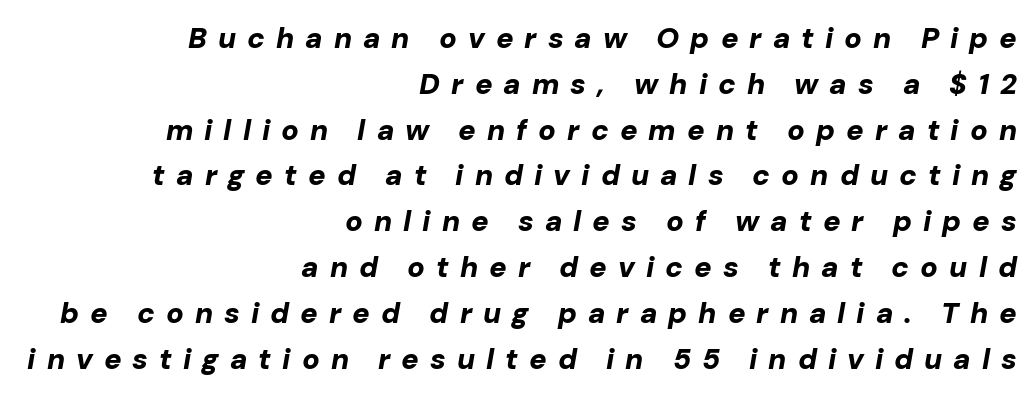
The image shows 29 px bold type, italic (leaning right); set right-aligned, normal line spacing (1.58x), unusually wide letter spacing (+0.38 em), not underlined; low stroke contrast and a medium x-height.
